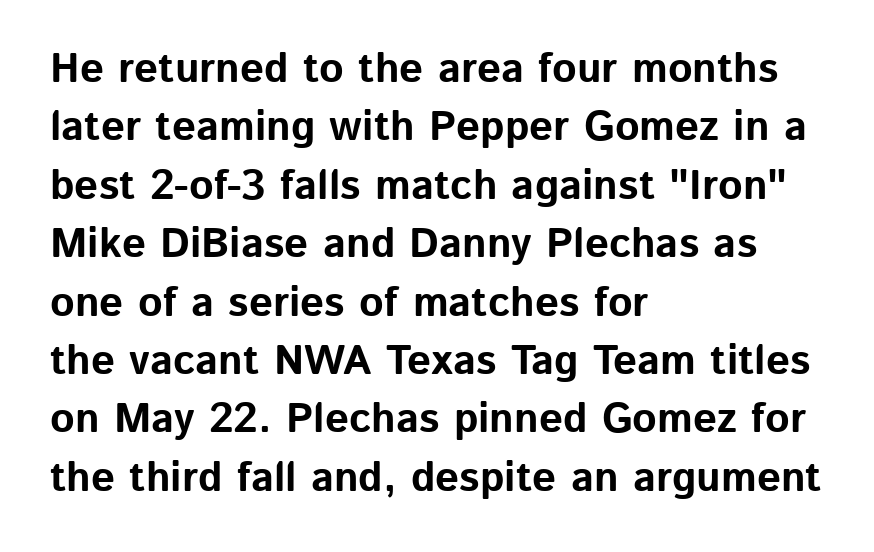
{"serif": "no", "italic": "no", "bold": "yes", "weight": "bold", "width": "normal", "stroke_contrast": "low", "x_height": "medium", "monospaced": "no", "underline": "no", "align": "left", "line_spacing": "normal", "line_spacing_ratio": 1.39, "letter_spacing": "normal", "letter_spacing_em": 0.0, "glyph_px": 42}
